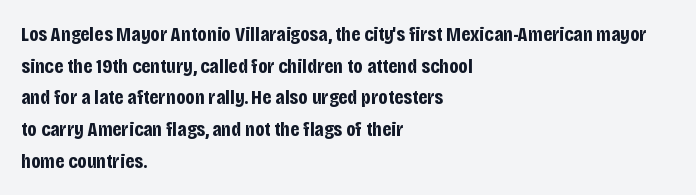
The image shows 21 px bold type, upright; set left-aligned, normal line spacing (1.51x), normal letter spacing, not underlined.
